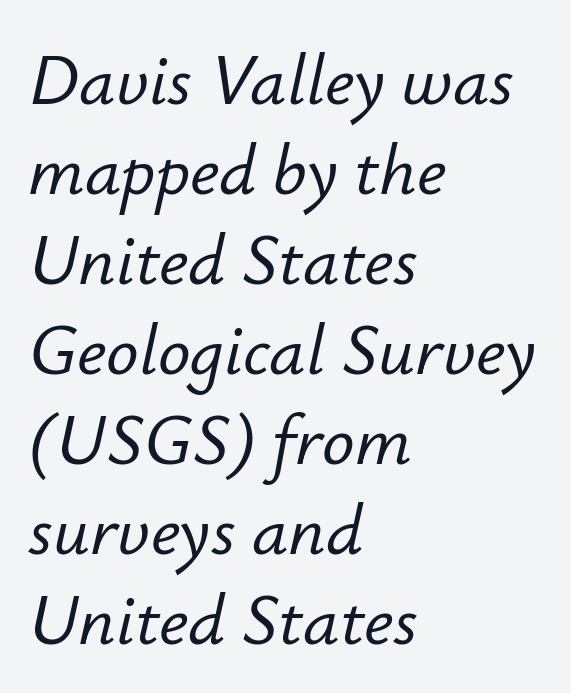
Q: Is the text italic (slanted)? A: Yes, it leans right by about 12 degrees.
Q: Is the text underlined? A: No.
Q: How is the paragraph aligned? A: Left-aligned.
Q: Is the spacing between letters normal or unusually wide? A: Normal.
Q: Is the spacing between lines tight, normal or loose? A: Normal.
Q: Width (condensed, normal, or wide)? A: Normal.
Q: Stroke contrast? A: Low.
Q: x-height? A: Small.
Q: Monospaced? A: No.
